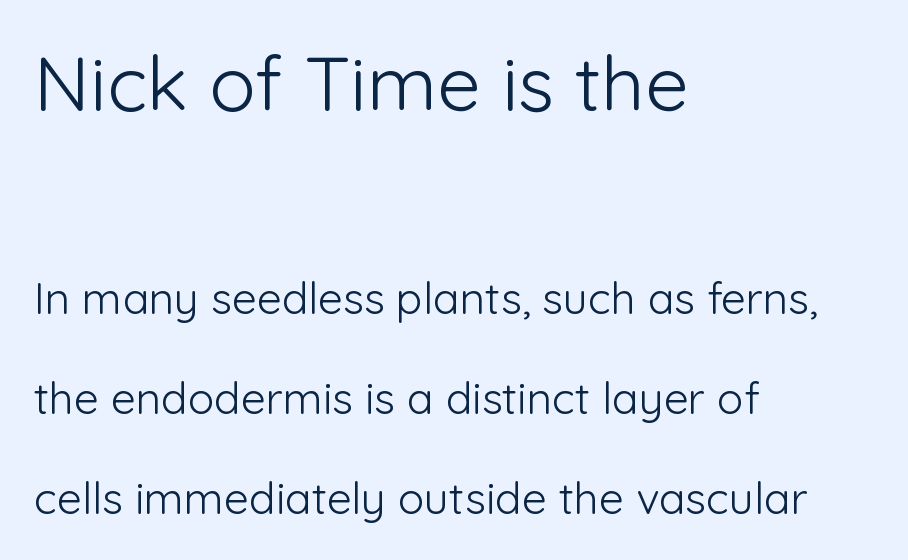
Q: Is the text bold? A: No.
Q: Is the text italic (slanted)? A: No, it is upright.
Q: Is the typeface a serif or a sans-serif typeface? A: Sans-serif.
Q: Is the text underlined? A: No.
Q: How is the paragraph aligned? A: Left-aligned.
Q: Is the spacing between letters normal or unusually wide? A: Normal.
Q: Is the spacing between lines tight, normal or loose? A: Loose.
Q: Which block of text is set in a larger size, the first (top) or the second (bottom)? A: The first (top) one.
Q: Width (condensed, normal, or wide)? A: Normal.
Q: Stroke contrast? A: Low.
Q: x-height? A: Medium.
Q: Monospaced? A: No.
